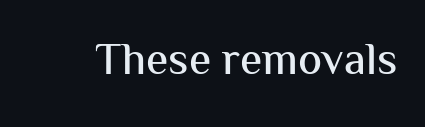
Q: Is the text italic (slanted)? A: No, it is upright.
Q: Is the typeface a serif or a sans-serif typeface? A: Sans-serif.
Q: Is the text underlined? A: No.
Q: Is the spacing between letters normal or unusually wide? A: Normal.
Q: Width (condensed, normal, or wide)? A: Normal.
Q: Stroke contrast? A: Medium.
Q: x-height? A: Medium.
Q: Monospaced? A: No.
